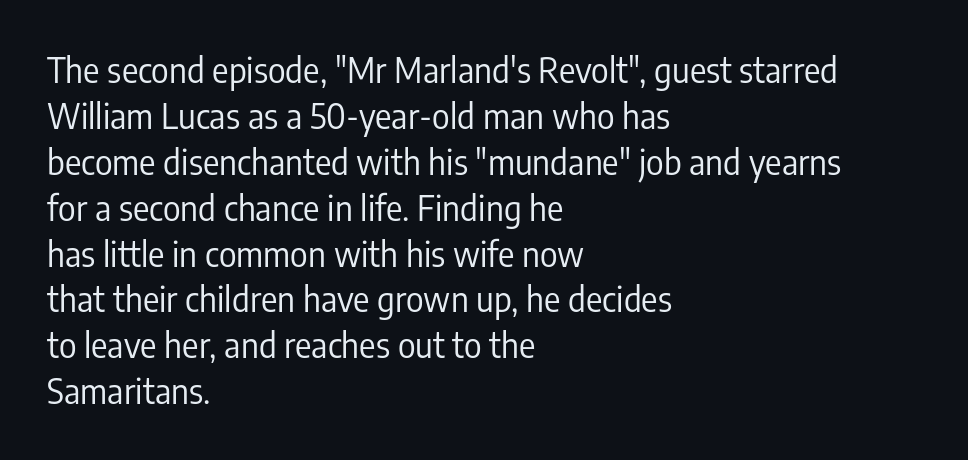
Note: no serifs on the glyphs. Think of a printed novel: that variable character pitch is what you see here. The letters stand straight up with perfectly vertical stems. The line-height multiplier appears to be the usual default. Which margin do the lines hug? The left one — the right edge is uneven. Observe the ordinary spacing: letters are neighbours, not strangers.
